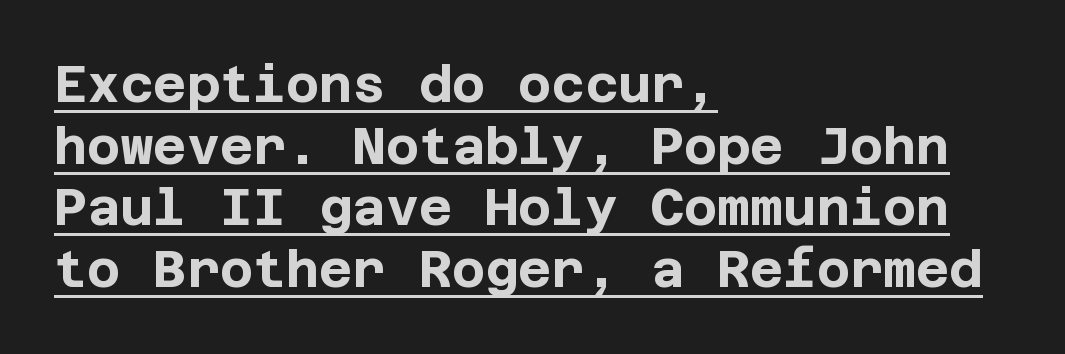
Q: Is the text bold? A: Yes.
Q: Is the text italic (slanted)? A: No, it is upright.
Q: Is the typeface a serif or a sans-serif typeface? A: Sans-serif.
Q: Is the text underlined? A: Yes.
Q: How is the paragraph aligned? A: Left-aligned.
Q: Is the spacing between letters normal or unusually wide? A: Normal.
Q: Width (condensed, normal, or wide)? A: Normal.
Q: Stroke contrast? A: Low.
Q: x-height? A: Large.
